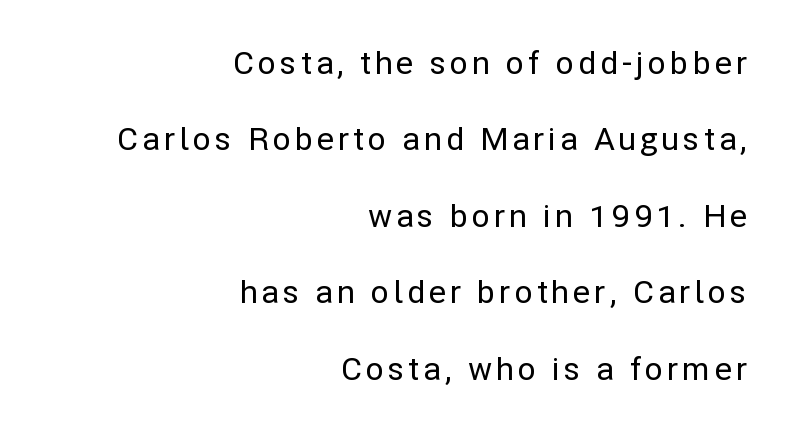
{"serif": "no", "italic": "no", "width": "normal", "stroke_contrast": "low", "x_height": "medium", "monospaced": "no", "underline": "no", "align": "right", "line_spacing": "loose", "line_spacing_ratio": 2.39, "glyph_px": 32}
